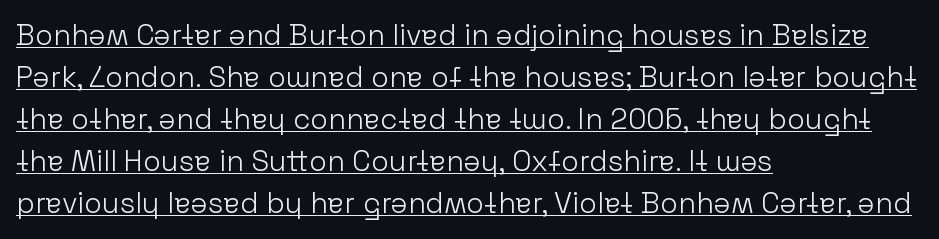
{"serif": "no", "italic": "no", "bold": "no", "weight": "light", "width": "normal", "stroke_contrast": "low", "x_height": "medium", "monospaced": "no", "underline": "yes", "align": "left", "line_spacing": "normal", "line_spacing_ratio": 1.45, "letter_spacing": "normal", "letter_spacing_em": 0.0, "glyph_px": 29}
